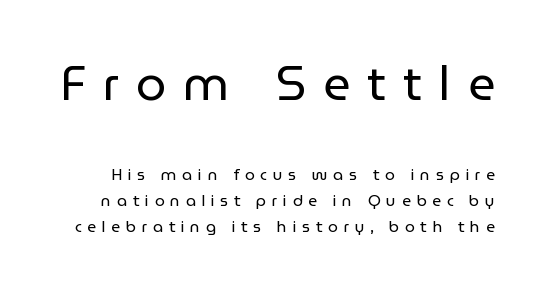
{"serif": "no", "italic": "no", "bold": "no", "weight": "regular", "width": "normal", "stroke_contrast": "low", "x_height": "medium", "monospaced": "no", "underline": "no", "line_spacing": "normal", "line_spacing_ratio": 1.62, "letter_spacing": "wide", "letter_spacing_em": 0.35, "larger_block": "first", "size_ratio": 3.0, "glyph_px": 48}
